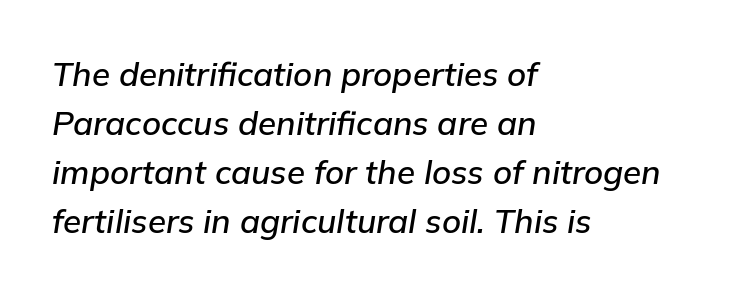
Q: Is the text italic (slanted)? A: Yes, it leans right by about 9 degrees.
Q: Is the text underlined? A: No.
Q: How is the paragraph aligned? A: Left-aligned.
Q: Is the spacing between letters normal or unusually wide? A: Normal.
Q: Is the spacing between lines tight, normal or loose? A: Normal.
Q: Width (condensed, normal, or wide)? A: Normal.
Q: Stroke contrast? A: Low.
Q: x-height? A: Medium.
Q: Monospaced? A: No.
